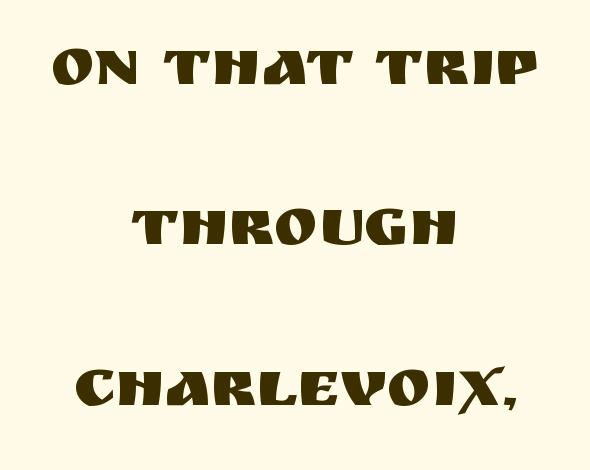
The image shows 66 px sans-serif type, upright; set centered, loose line spacing (2.43x), normal letter spacing, not underlined; medium stroke contrast and a large x-height.
